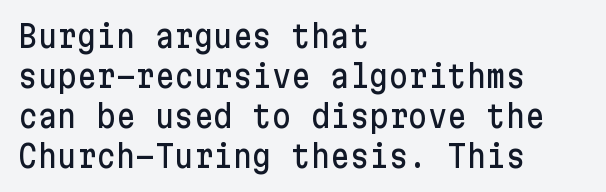
Q: Is the text italic (slanted)? A: No, it is upright.
Q: Is the typeface a serif or a sans-serif typeface? A: Sans-serif.
Q: Is the text underlined? A: No.
Q: How is the paragraph aligned? A: Left-aligned.
Q: Is the spacing between letters normal or unusually wide? A: Normal.
Q: Is the spacing between lines tight, normal or loose? A: Normal.
Q: Width (condensed, normal, or wide)? A: Normal.
Q: Stroke contrast? A: Low.
Q: x-height? A: Medium.
